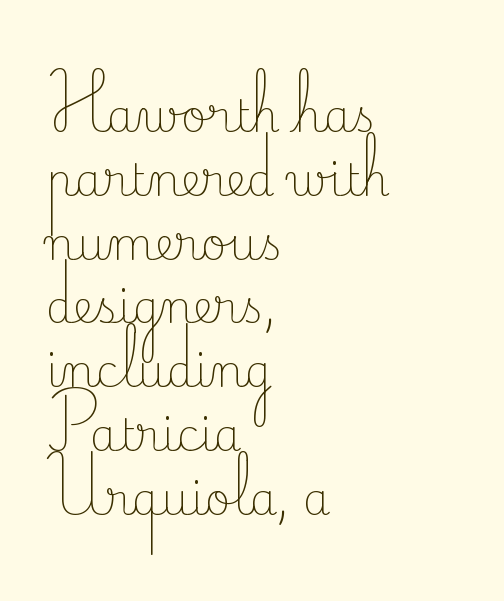
Q: Is the text bold? A: No.
Q: Is the text italic (slanted)? A: No, it is upright.
Q: Is the typeface a serif or a sans-serif typeface? A: Serif.
Q: Is the text underlined? A: No.
Q: How is the paragraph aligned? A: Left-aligned.
Q: Is the spacing between letters normal or unusually wide? A: Normal.
Q: Is the spacing between lines tight, normal or loose? A: Normal.
Q: Width (condensed, normal, or wide)? A: Normal.
Q: Stroke contrast? A: Low.
Q: x-height? A: Small.
Q: Monospaced? A: No.
